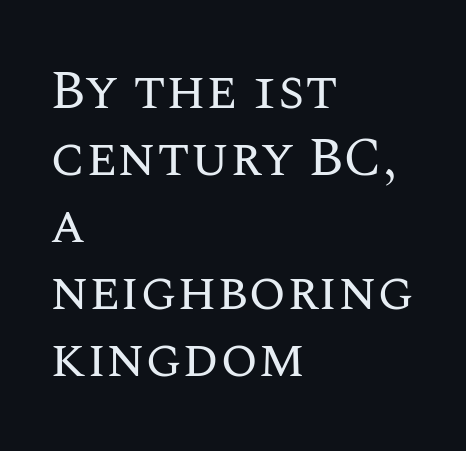
The image shows 54 px regular-weight type, upright; set left-aligned, line spacing 1.24x, normal letter spacing, not underlined; medium stroke contrast and a large x-height.
